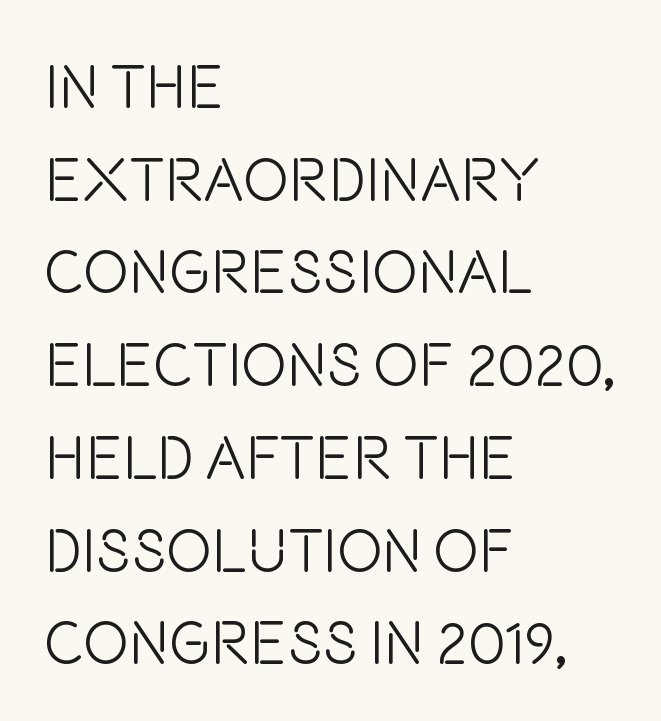
{"serif": "no", "italic": "no", "bold": "no", "weight": "light", "width": "condensed", "stroke_contrast": "low", "x_height": "large", "monospaced": "no", "underline": "no", "align": "left", "line_spacing": "normal", "line_spacing_ratio": 1.52, "letter_spacing": "normal", "letter_spacing_em": 0.0, "glyph_px": 61}
